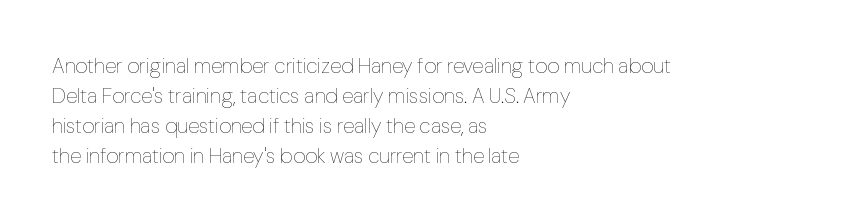
{"italic": "no", "bold": "no", "underline": "no", "align": "left", "line_spacing": "normal", "line_spacing_ratio": 1.43, "letter_spacing": "normal", "letter_spacing_em": 0.0, "glyph_px": 21}
